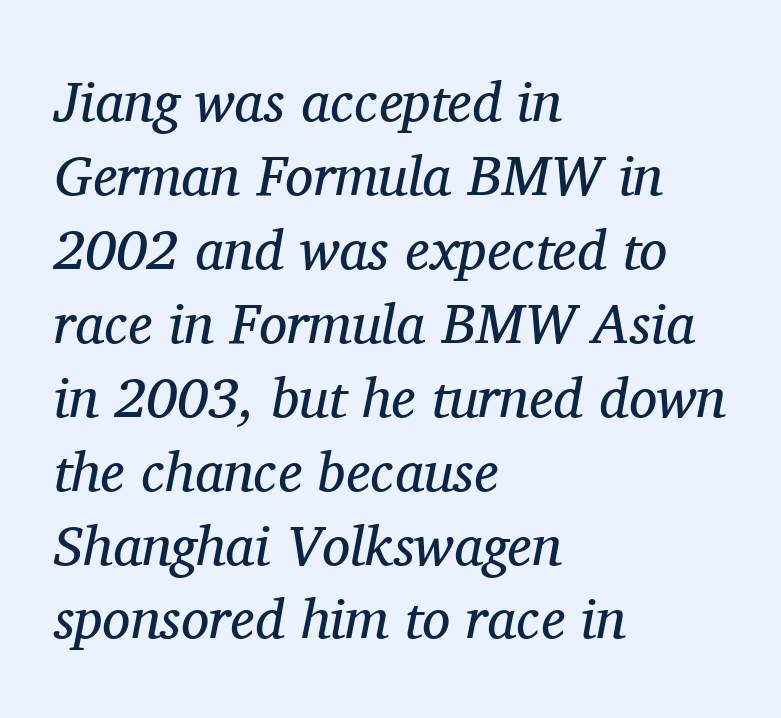
{"serif": "yes", "italic": "yes", "lean": "right", "slant_degrees": 11, "bold": "no", "weight": "regular", "width": "normal", "stroke_contrast": "medium", "x_height": "medium", "monospaced": "no", "underline": "no", "align": "left", "line_spacing": "normal", "line_spacing_ratio": 1.32, "letter_spacing": "normal", "letter_spacing_em": 0.0, "glyph_px": 56}
